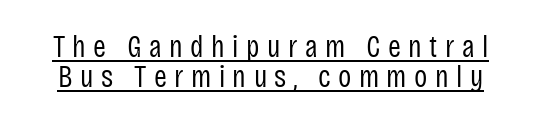
Q: Is the text bold? A: No.
Q: Is the text italic (slanted)? A: No, it is upright.
Q: Is the typeface a serif or a sans-serif typeface? A: Sans-serif.
Q: Is the text underlined? A: Yes.
Q: Is the spacing between letters normal or unusually wide? A: Unusually wide.
Q: Is the spacing between lines tight, normal or loose? A: Tight.
Q: Width (condensed, normal, or wide)? A: Condensed.
Q: Stroke contrast? A: Low.
Q: x-height? A: Large.
Q: Monospaced? A: No.
